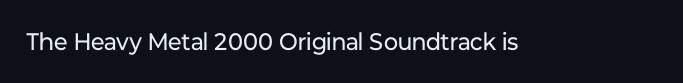
{"italic": "no", "bold": "no", "underline": "no", "letter_spacing": "normal", "letter_spacing_em": 0.0, "glyph_px": 24}
